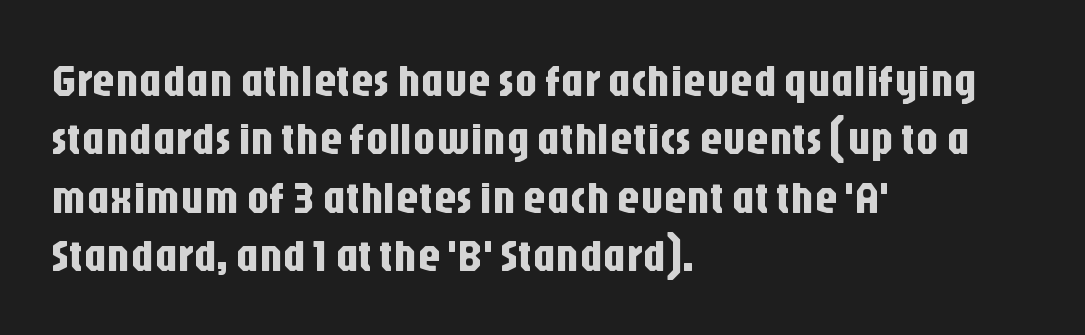
Q: Is the text italic (slanted)? A: No, it is upright.
Q: Is the typeface a serif or a sans-serif typeface? A: Sans-serif.
Q: Is the text underlined? A: No.
Q: How is the paragraph aligned? A: Left-aligned.
Q: Is the spacing between letters normal or unusually wide? A: Normal.
Q: Is the spacing between lines tight, normal or loose? A: Normal.
Q: Width (condensed, normal, or wide)? A: Condensed.
Q: Stroke contrast? A: Low.
Q: x-height? A: Large.
Q: Monospaced? A: No.
